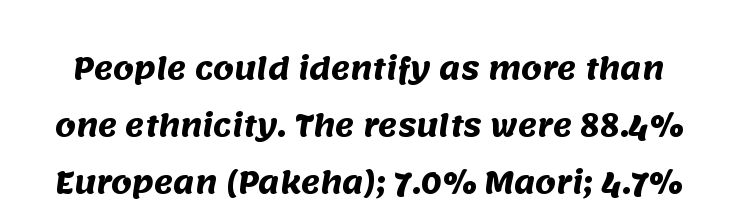
The image shows 29 px heavy sans-serif type; set loose line spacing (1.96x), normal letter spacing, not underlined; medium stroke contrast and a large x-height.
